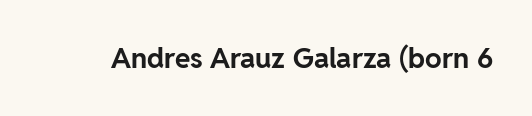
The passage shown is emphatically bold. Observe the ordinary spacing: letters are neighbours, not strangers. Spacing verdict: proportional, widths tailored to each character. The designer went with a sans here, leaving each stem footless. Rule under the text: the space is simply empty.
